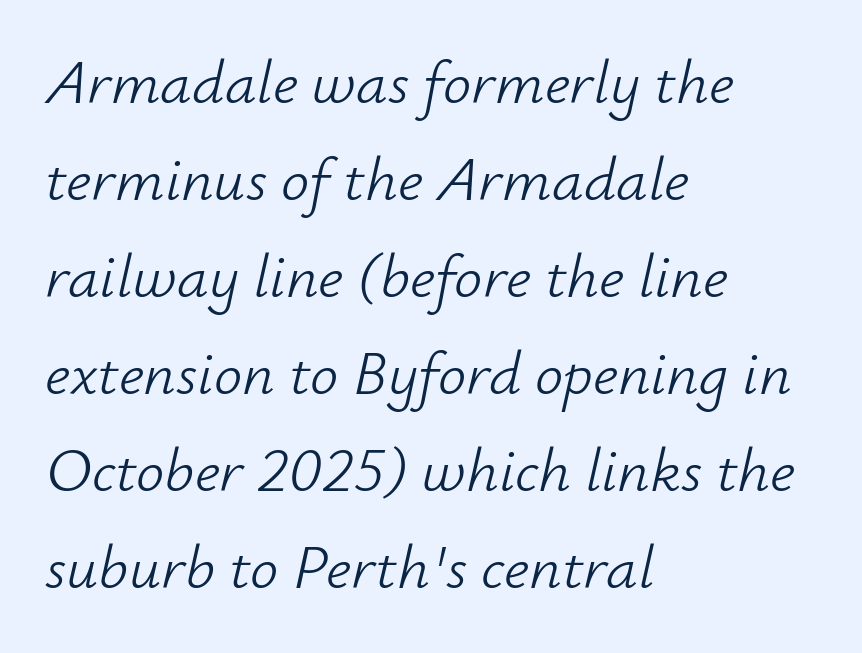
The baseline area is clear. These lines are rendered in a variable-pitch font. Leading matches the norm, producing a regular column. The rendering anchors every line to the left-hand side. This reads as an unemphasized weight, regular at the heaviest.
